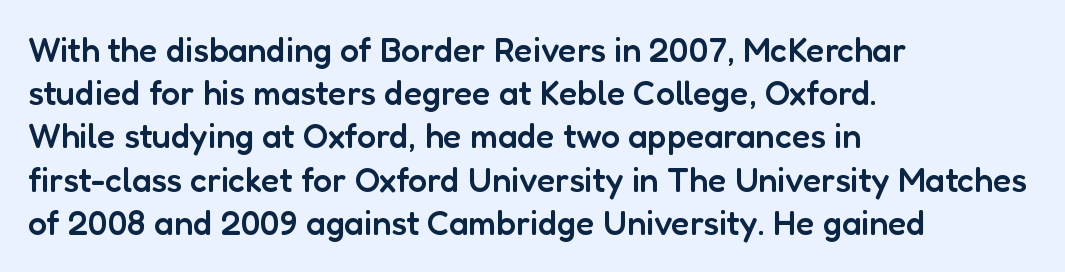
{"serif": "no", "italic": "no", "bold": "semi", "weight": "semibold", "width": "normal", "stroke_contrast": "low", "x_height": "medium", "monospaced": "no", "underline": "no", "align": "left", "line_spacing": "normal", "line_spacing_ratio": 1.27, "letter_spacing": "normal", "letter_spacing_em": 0.0, "glyph_px": 34}
